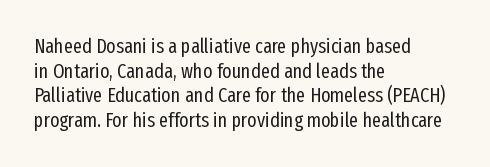
Q: Is the text bold? A: No.
Q: Is the text italic (slanted)? A: No, it is upright.
Q: Is the text underlined? A: No.
Q: How is the paragraph aligned? A: Left-aligned.
Q: Is the spacing between letters normal or unusually wide? A: Normal.
